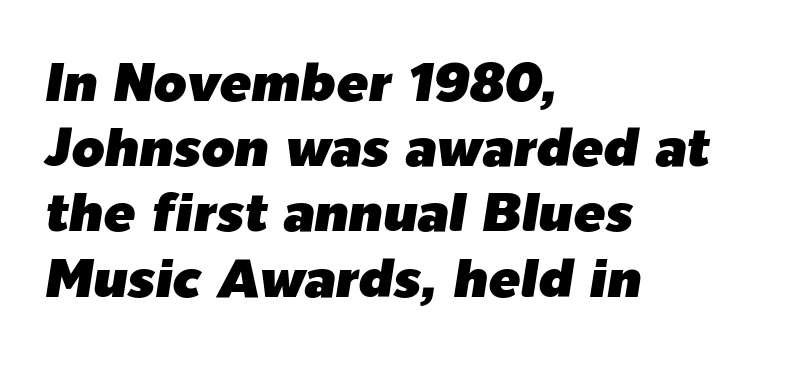
The image shows 53 px text type, italic (leaning right); set left-aligned, line spacing 1.23x, normal letter spacing, not underlined; low stroke contrast and a medium x-height.
